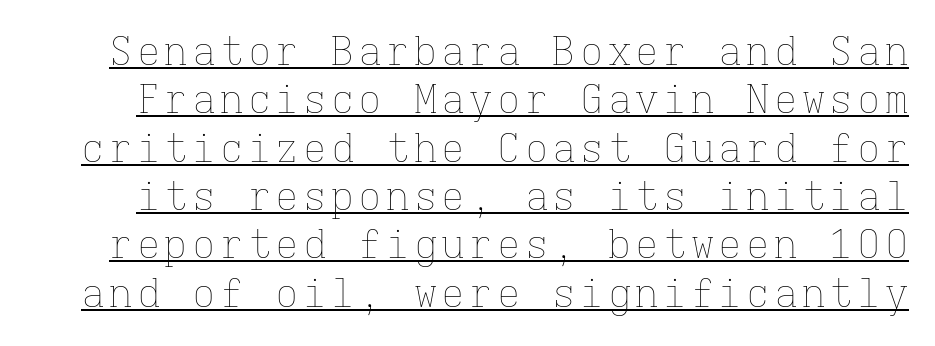
The image shows 39 px thin type, upright, monospaced; set line spacing 1.24x, underlined; low stroke contrast and a medium x-height.
